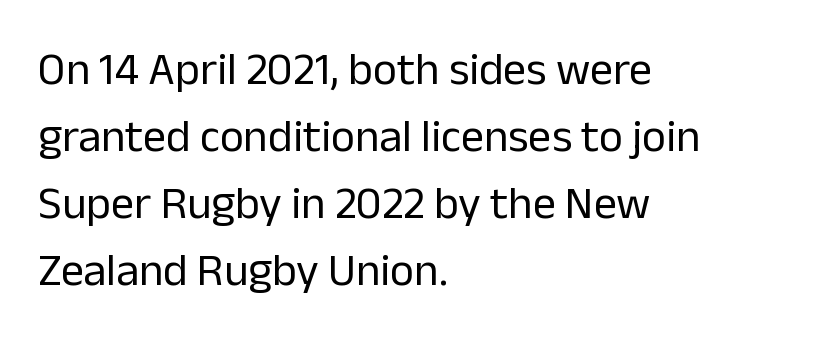
{"serif": "no", "italic": "no", "bold": "no", "weight": "regular", "width": "normal", "stroke_contrast": "low", "x_height": "medium", "monospaced": "no", "underline": "no", "align": "left", "line_spacing": "normal", "line_spacing_ratio": 1.46, "letter_spacing": "normal", "letter_spacing_em": 0.0, "glyph_px": 46}
